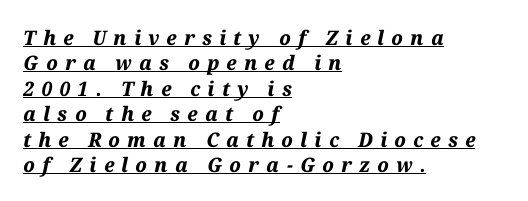
The image shows 20 px bold type, italic (leaning right); set left-aligned, normal line spacing (1.27x), unusually wide letter spacing (+0.36 em), underlined.
